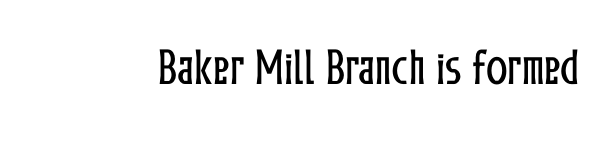
Q: Is the text italic (slanted)? A: No, it is upright.
Q: Is the text underlined? A: No.
Q: Is the spacing between letters normal or unusually wide? A: Normal.
Q: Width (condensed, normal, or wide)? A: Condensed.
Q: Stroke contrast? A: Low.
Q: x-height? A: Medium.
Q: Monospaced? A: No.
